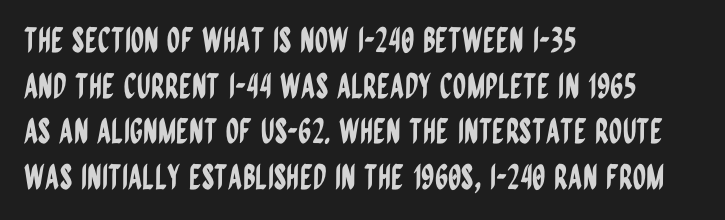
The image shows 34 px condensed sans-serif type, upright; set left-aligned, normal line spacing (1.34x), normal letter spacing, not underlined; low stroke contrast and a large x-height.
